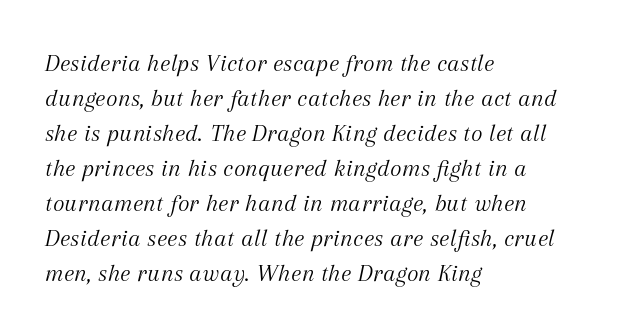
Q: Is the text bold? A: No.
Q: Is the text italic (slanted)? A: Yes, it leans right by about 12 degrees.
Q: Is the text underlined? A: No.
Q: How is the paragraph aligned? A: Left-aligned.
Q: Is the spacing between letters normal or unusually wide? A: Normal.
Q: Is the spacing between lines tight, normal or loose? A: Normal.
